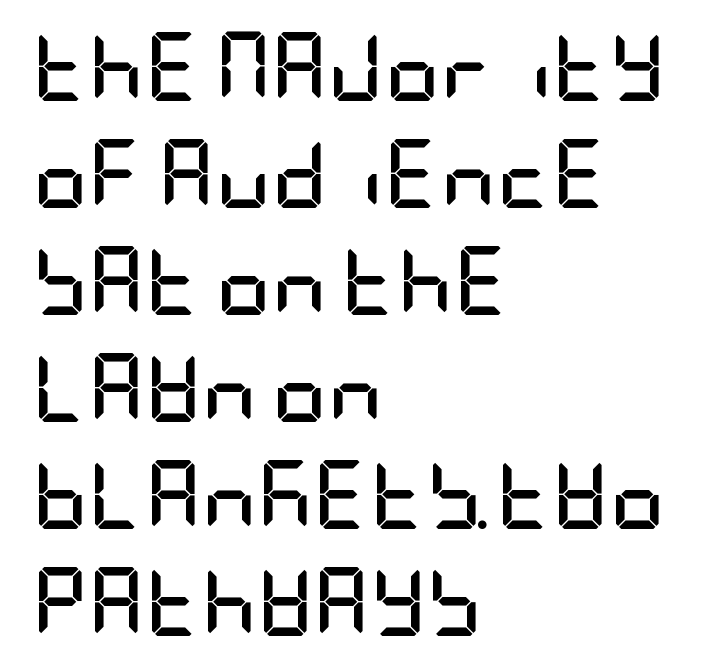
Q: Is the text bold? A: Yes.
Q: Is the text italic (slanted)? A: No, it is upright.
Q: Is the typeface a serif or a sans-serif typeface? A: Sans-serif.
Q: Is the text underlined? A: No.
Q: How is the paragraph aligned? A: Left-aligned.
Q: Is the spacing between letters normal or unusually wide? A: Normal.
Q: Is the spacing between lines tight, normal or loose? A: Normal.
Q: Width (condensed, normal, or wide)? A: Condensed.
Q: Stroke contrast? A: Low.
Q: x-height? A: Large.
